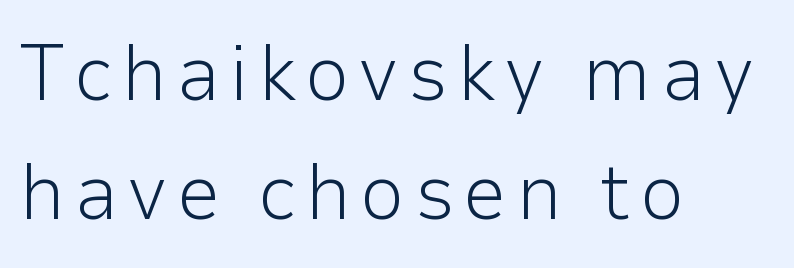
The image shows 80 px light sans-serif type, upright; set left-aligned, normal line spacing (1.49x), not underlined; low stroke contrast and a medium x-height.
